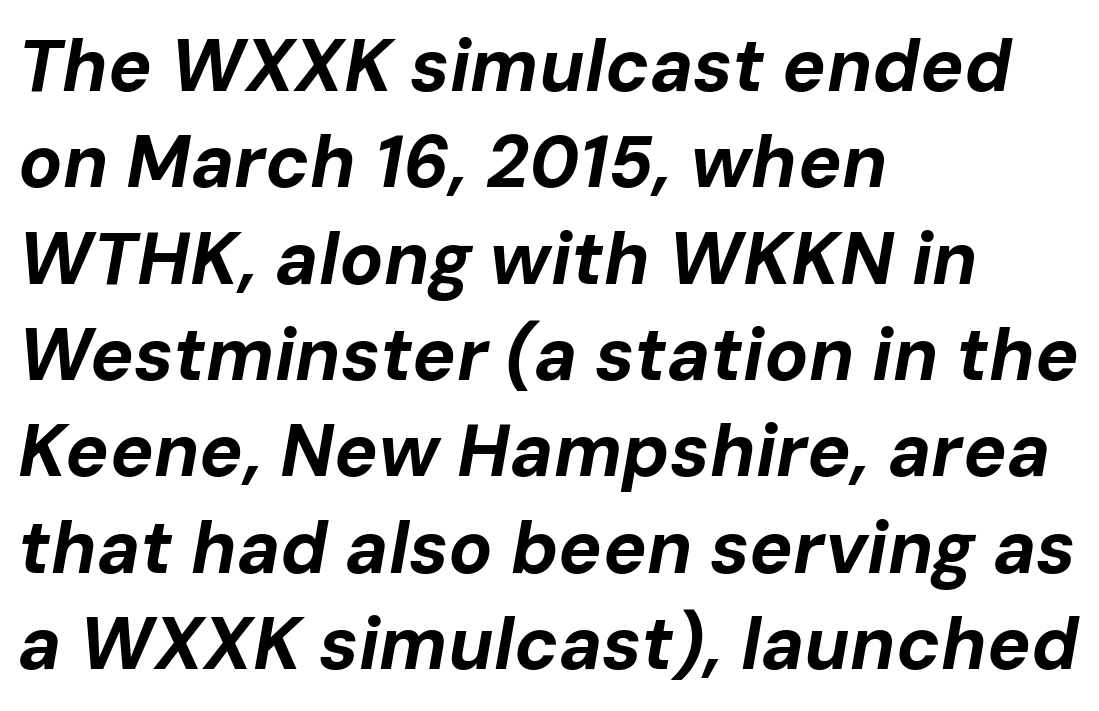
Q: Is the text bold? A: Yes.
Q: Is the text italic (slanted)? A: Yes, it leans right by about 10 degrees.
Q: Is the text underlined? A: No.
Q: How is the paragraph aligned? A: Left-aligned.
Q: Is the spacing between letters normal or unusually wide? A: Normal.
Q: Is the spacing between lines tight, normal or loose? A: Normal.
Q: Width (condensed, normal, or wide)? A: Normal.
Q: Stroke contrast? A: Low.
Q: x-height? A: Medium.
Q: Monospaced? A: No.
